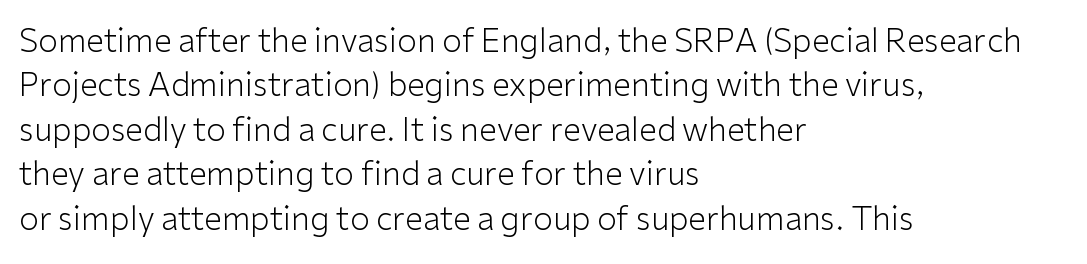
Plain, unruled lines of type. The face used here is proportionally spaced, like ordinary book or web type. Vertical stems look standard width or narrower in stroke. The leading is moderate, giving the passage an even texture.
